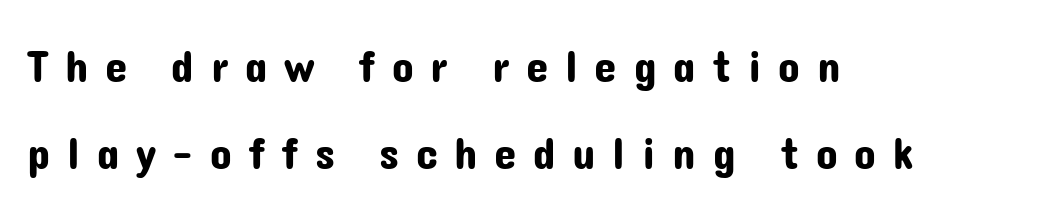
The image shows 45 px sans-serif type, upright; set left-aligned, loose line spacing (1.94x), unusually wide letter spacing (+0.37 em), not underlined; low stroke contrast and a medium x-height.
